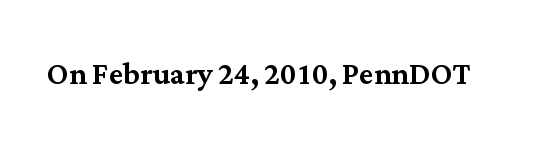
{"serif": "yes", "italic": "no", "width": "normal", "stroke_contrast": "medium", "x_height": "medium", "monospaced": "no", "underline": "no", "letter_spacing": "normal", "letter_spacing_em": 0.0, "glyph_px": 39}
